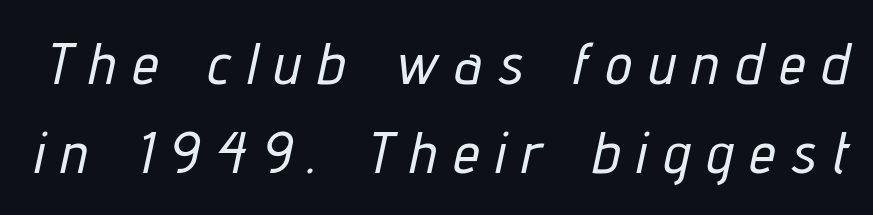
The image shows 59 px condensed type, italic (leaning right); set normal line spacing (1.51x), unusually wide letter spacing (+0.29 em), not underlined; low stroke contrast and a medium x-height.
